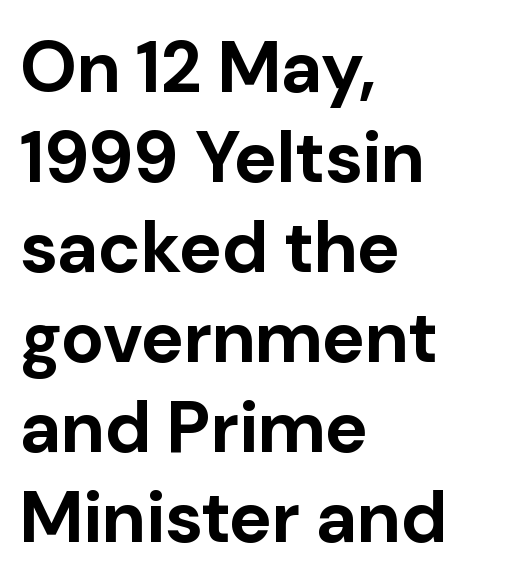
The image shows 72 px bold sans-serif type, upright; set left-aligned, normal line spacing (1.25x), normal letter spacing, not underlined; low stroke contrast and a medium x-height.
